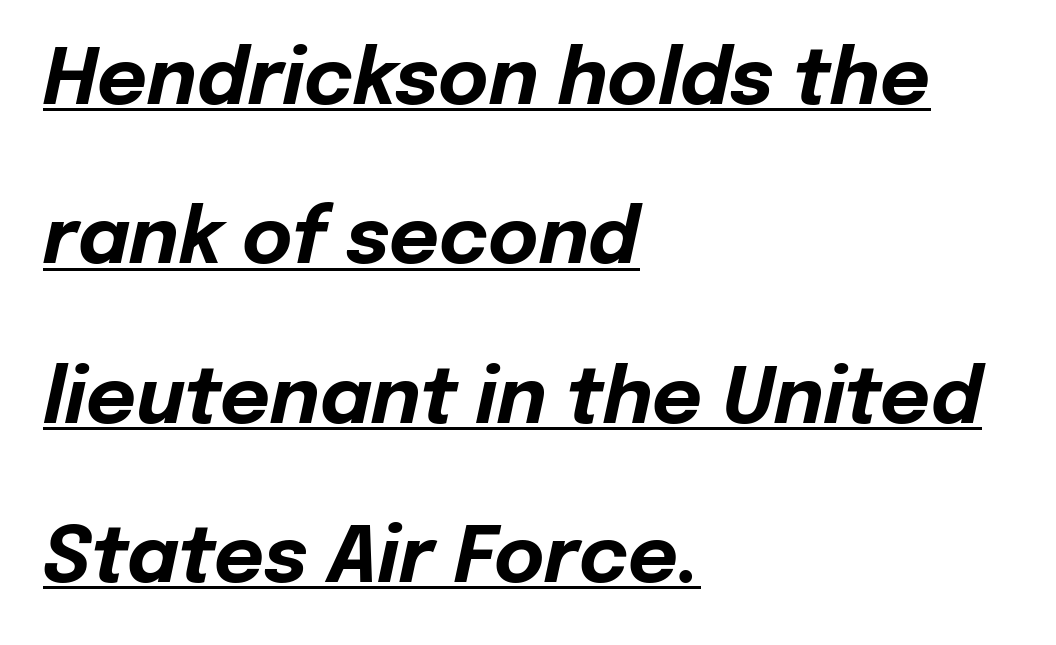
The image shows 77 px bold type, italic (leaning right); set left-aligned, loose line spacing (2.07x), normal letter spacing, underlined; low stroke contrast and a medium x-height.
